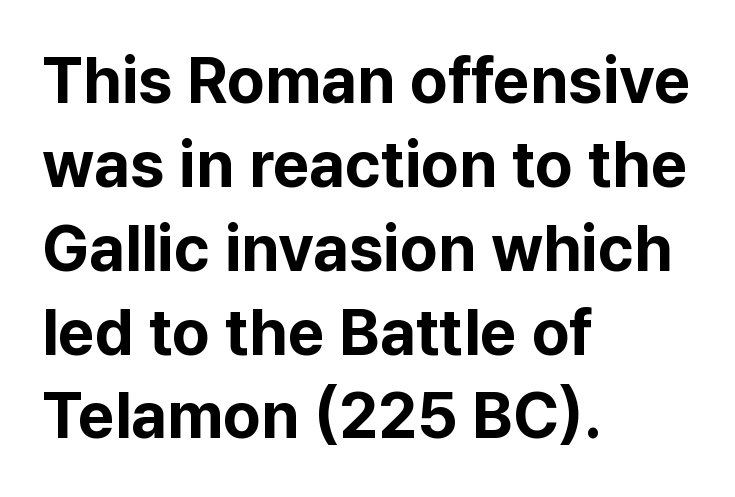
The image shows 64 px bold sans-serif type, upright; set left-aligned, normal line spacing (1.31x), normal letter spacing, not underlined; low stroke contrast and a medium x-height.
